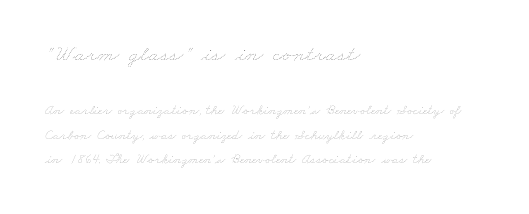
The image shows 23 px text type; set left-aligned, line spacing 1.76x, normal letter spacing, not underlined; the first (top) block is 1.64x larger.
